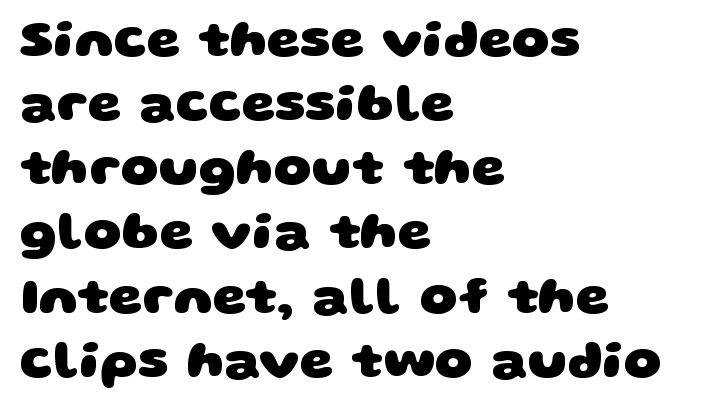
{"serif": "no", "bold": "yes", "weight": "heavy", "width": "wide", "stroke_contrast": "low", "x_height": "large", "monospaced": "no", "underline": "no", "align": "left", "line_spacing_ratio": 1.21, "letter_spacing": "normal", "letter_spacing_em": 0.0, "glyph_px": 53}
